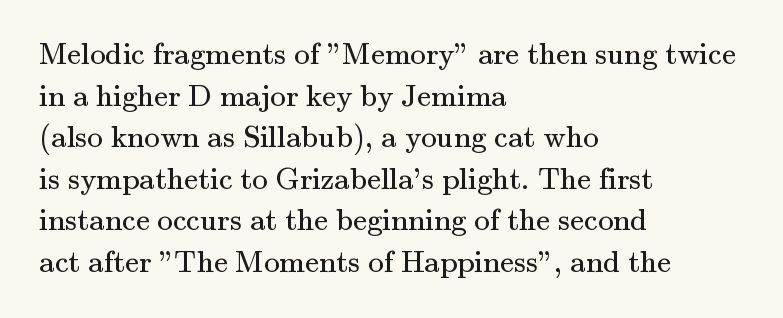
Each new line begins a customary step beneath the previous one. The space directly below the letters is spotless. No chunkiness to these letters — they're not bold. How are the letters spaced? Ordinarily, with no added tracking.
